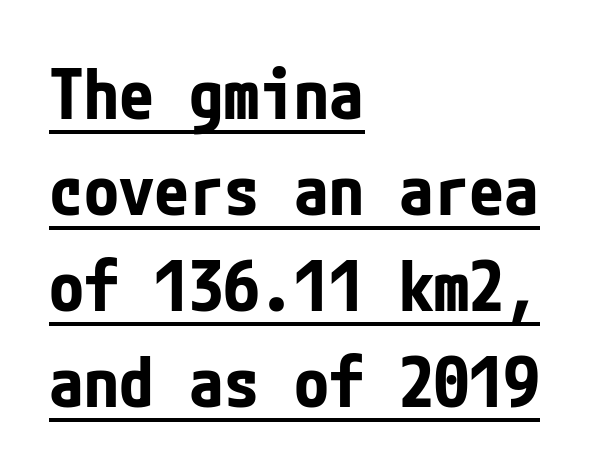
Q: Is the text bold? A: Yes.
Q: Is the text italic (slanted)? A: No, it is upright.
Q: Is the typeface a serif or a sans-serif typeface? A: Sans-serif.
Q: Is the text underlined? A: Yes.
Q: How is the paragraph aligned? A: Left-aligned.
Q: Is the spacing between letters normal or unusually wide? A: Normal.
Q: Is the spacing between lines tight, normal or loose? A: Normal.
Q: Width (condensed, normal, or wide)? A: Condensed.
Q: Stroke contrast? A: Low.
Q: x-height? A: Medium.
